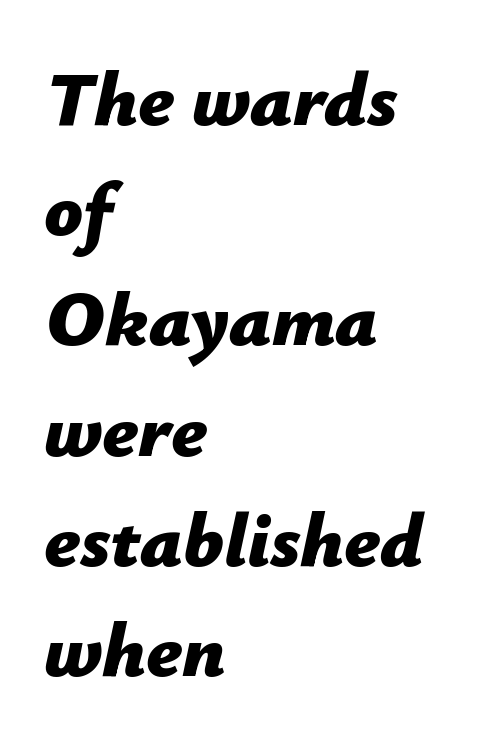
Q: Is the text bold? A: Yes.
Q: Is the text italic (slanted)? A: Yes, it leans right by about 12 degrees.
Q: Is the text underlined? A: No.
Q: How is the paragraph aligned? A: Left-aligned.
Q: Is the spacing between letters normal or unusually wide? A: Normal.
Q: Is the spacing between lines tight, normal or loose? A: Normal.
Q: Width (condensed, normal, or wide)? A: Normal.
Q: Stroke contrast? A: Low.
Q: x-height? A: Medium.
Q: Monospaced? A: No.
